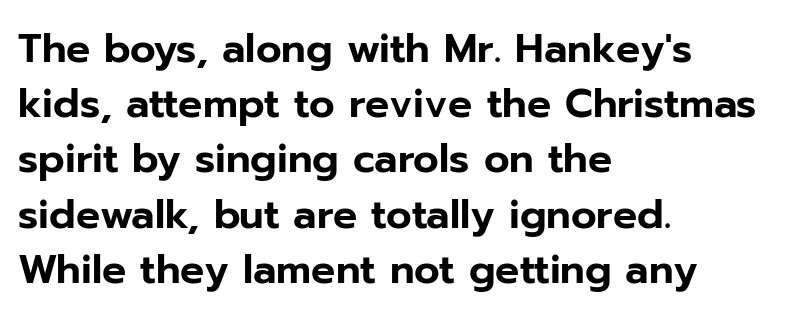
{"serif": "no", "italic": "no", "width": "normal", "stroke_contrast": "low", "x_height": "medium", "monospaced": "no", "underline": "no", "align": "left", "line_spacing": "normal", "line_spacing_ratio": 1.38, "letter_spacing": "normal", "letter_spacing_em": 0.0, "glyph_px": 40}
